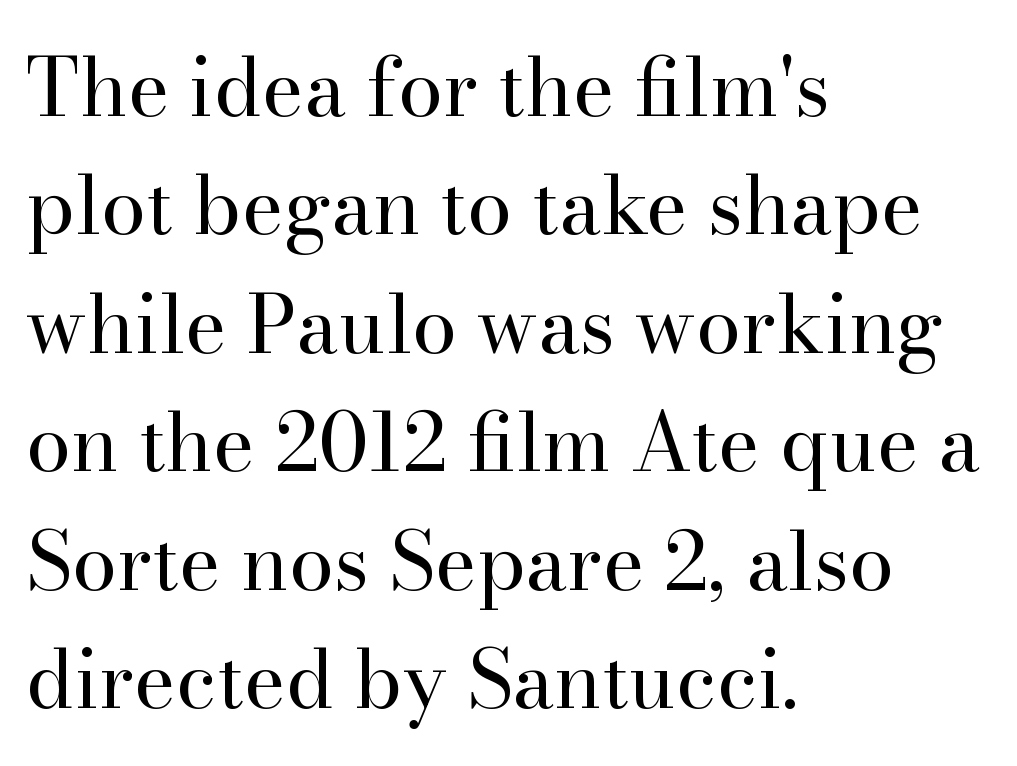
A serif font was chosen for this passage. The face used here is proportionally spaced, like ordinary book or web type. The space between consecutive lines is moderate. Check under the words: just untouched page.
